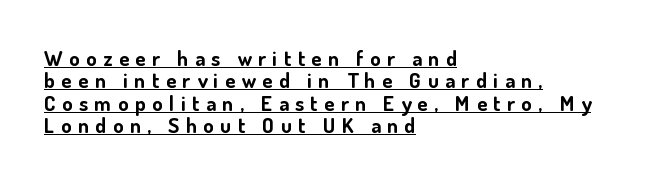
{"italic": "no", "bold": "yes", "underline": "yes", "align": "left", "line_spacing": "tight", "line_spacing_ratio": 1.07, "letter_spacing": "wide", "letter_spacing_em": 0.31, "glyph_px": 21}
